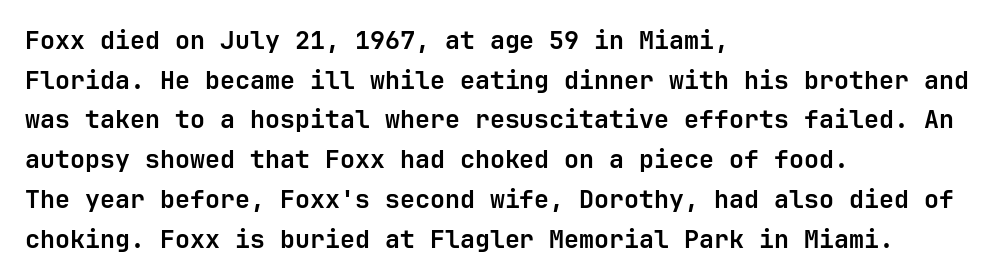
Q: Is the text bold? A: Yes.
Q: Is the text italic (slanted)? A: No, it is upright.
Q: Is the text underlined? A: No.
Q: How is the paragraph aligned? A: Left-aligned.
Q: Is the spacing between letters normal or unusually wide? A: Normal.
Q: Is the spacing between lines tight, normal or loose? A: Normal.
